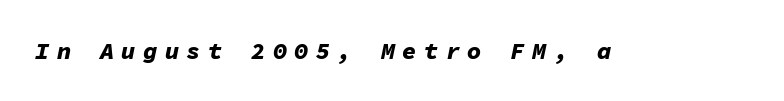
The image shows 24 px bold type, italic (leaning right); set unusually wide letter spacing (+0.3 em), not underlined.
